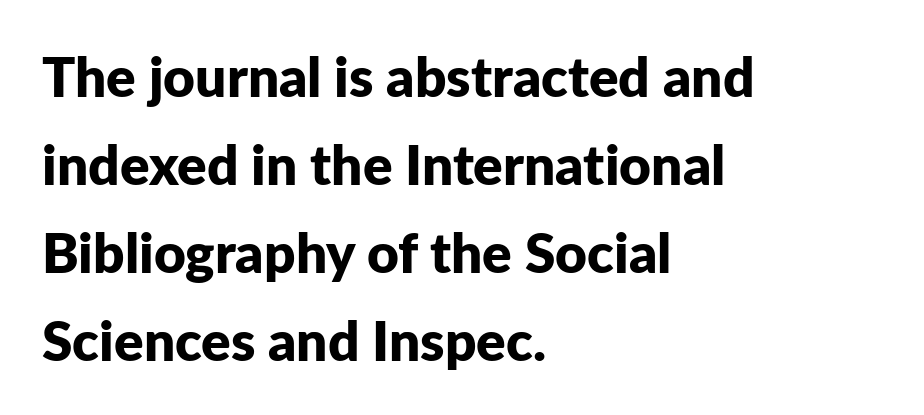
Q: Is the text bold? A: Yes.
Q: Is the text italic (slanted)? A: No, it is upright.
Q: Is the typeface a serif or a sans-serif typeface? A: Sans-serif.
Q: Is the text underlined? A: No.
Q: How is the paragraph aligned? A: Left-aligned.
Q: Is the spacing between letters normal or unusually wide? A: Normal.
Q: Is the spacing between lines tight, normal or loose? A: Normal.
Q: Width (condensed, normal, or wide)? A: Normal.
Q: Stroke contrast? A: Low.
Q: x-height? A: Medium.
Q: Monospaced? A: No.
